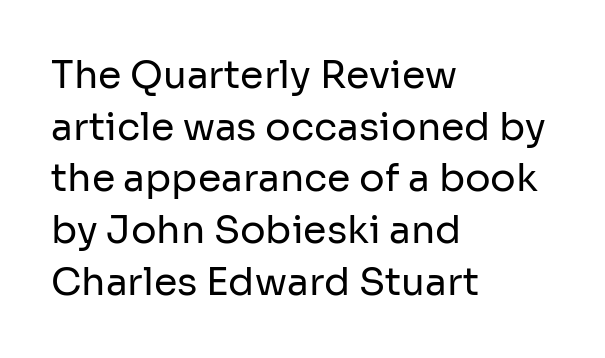
{"serif": "no", "italic": "no", "bold": "no", "weight": "regular", "width": "normal", "stroke_contrast": "low", "x_height": "medium", "monospaced": "no", "underline": "no", "align": "left", "line_spacing": "normal", "line_spacing_ratio": 1.36, "letter_spacing": "normal", "letter_spacing_em": 0.0, "glyph_px": 38}
